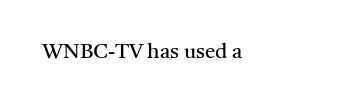
The image shows 21 px text type, upright; set normal letter spacing, not underlined.
